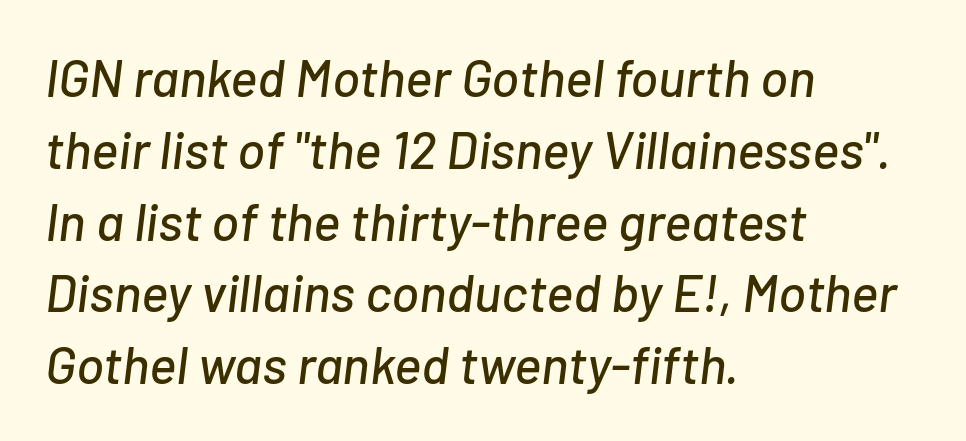
The specimen reads as italic at a glance. Reading down the block, your eye returns to a fixed left position each line. The strip under each line holds only bare page. These lines sit exactly where default settings would place them. Character widths vary here, with narrow letters taking less room than wide ones.
